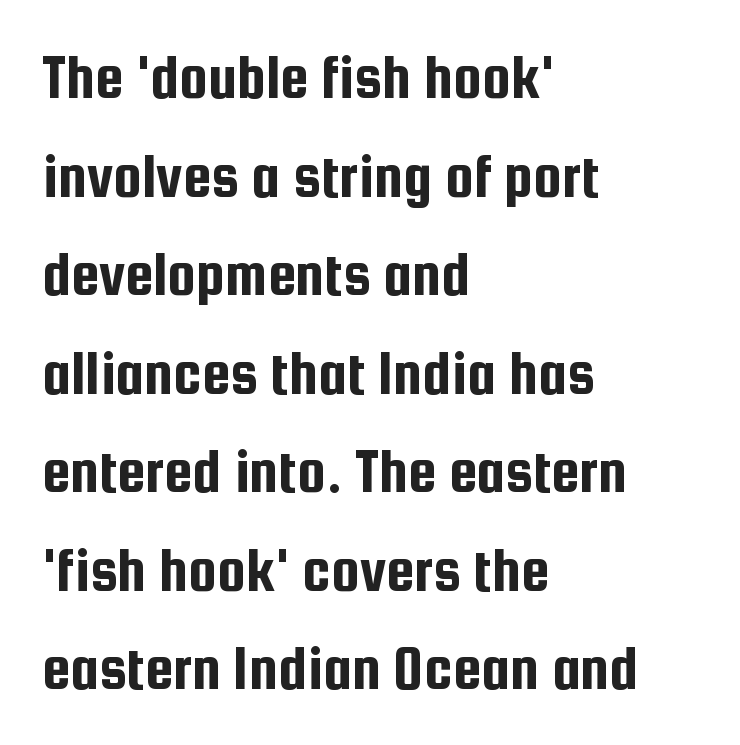
The string is rendered with underlining switched off. Is there much room between lines? A standard amount, neither cramped nor airy. Tracking here is standard; glyphs follow each other at the usual distance. Examine the stroke ends and you'll find no serifs. The passage is arranged the way most books set body copy — flush left.
